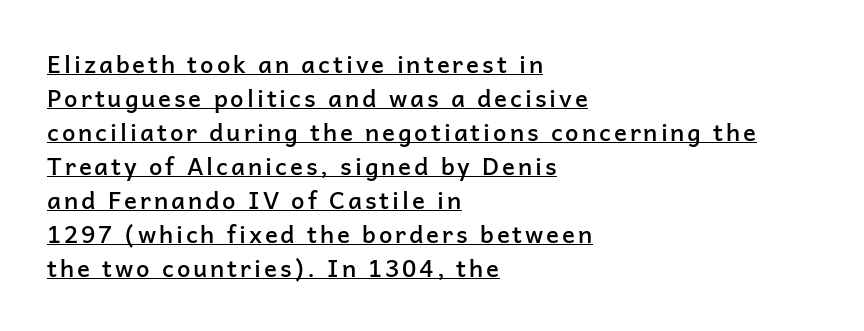
{"italic": "no", "bold": "semi", "underline": "yes", "align": "left", "line_spacing": "normal", "line_spacing_ratio": 1.42, "glyph_px": 24}
